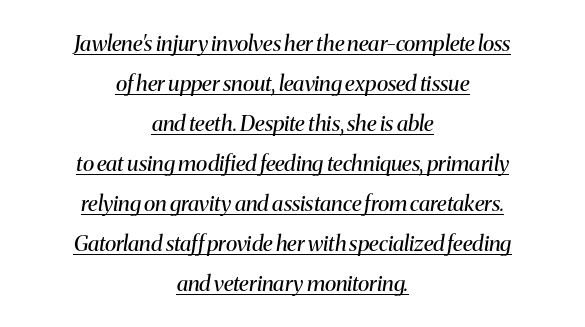
Q: Is the text bold? A: No.
Q: Is the text italic (slanted)? A: Yes, it leans right by about 8 degrees.
Q: Is the text underlined? A: Yes.
Q: How is the paragraph aligned? A: Centered.
Q: Is the spacing between letters normal or unusually wide? A: Normal.
